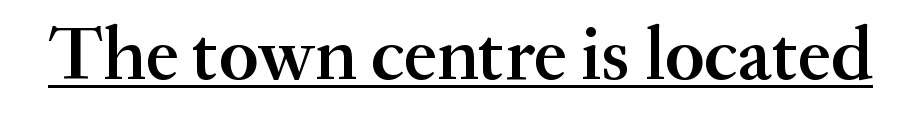
Q: Is the text bold? A: Semi-bold.
Q: Is the text italic (slanted)? A: No, it is upright.
Q: Is the typeface a serif or a sans-serif typeface? A: Serif.
Q: Is the text underlined? A: Yes.
Q: Is the spacing between letters normal or unusually wide? A: Normal.
Q: Width (condensed, normal, or wide)? A: Normal.
Q: Stroke contrast? A: Medium.
Q: x-height? A: Small.
Q: Monospaced? A: No.
